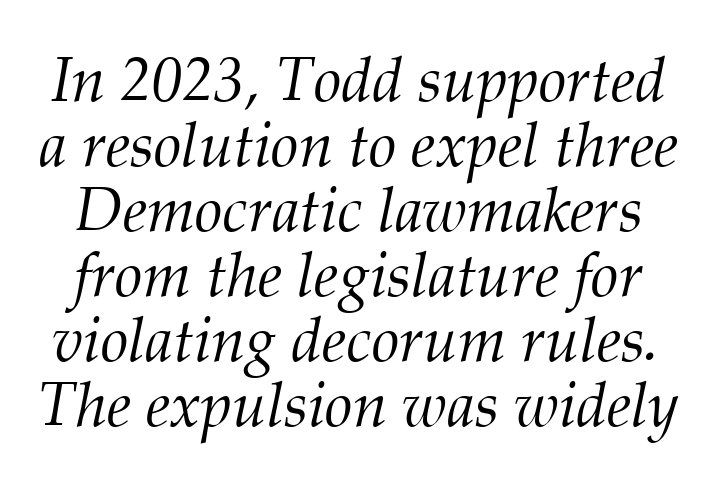
Q: Is the text bold? A: No.
Q: Is the text italic (slanted)? A: Yes, it leans right by about 12 degrees.
Q: Is the typeface a serif or a sans-serif typeface? A: Serif.
Q: Is the text underlined? A: No.
Q: Is the spacing between letters normal or unusually wide? A: Normal.
Q: Is the spacing between lines tight, normal or loose? A: Tight.
Q: Width (condensed, normal, or wide)? A: Normal.
Q: Stroke contrast? A: Medium.
Q: x-height? A: Medium.
Q: Monospaced? A: No.
